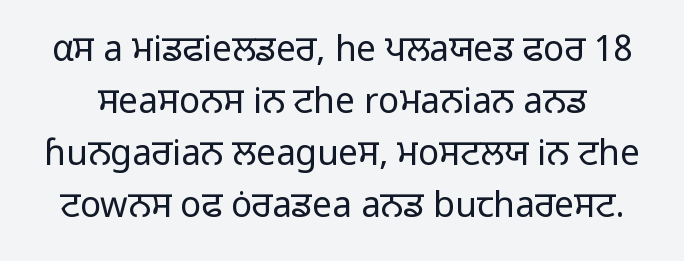
Upright lettering throughout. You can tell from the bare stems that sans-serif type was used. Spacing verdict: proportional, widths tailored to each character. The gap between lines stays unmarked.
